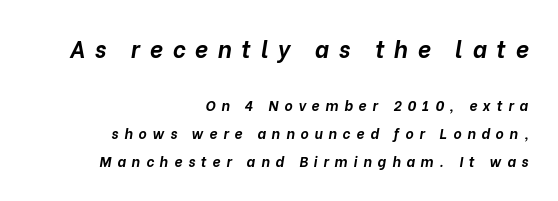
{"italic": "yes", "lean": "right", "slant_degrees": 10, "bold": "yes", "underline": "no", "align": "right", "line_spacing": "loose", "line_spacing_ratio": 1.99, "letter_spacing": "wide", "letter_spacing_em": 0.42, "larger_block": "first", "size_ratio": 1.64, "glyph_px": 23}
